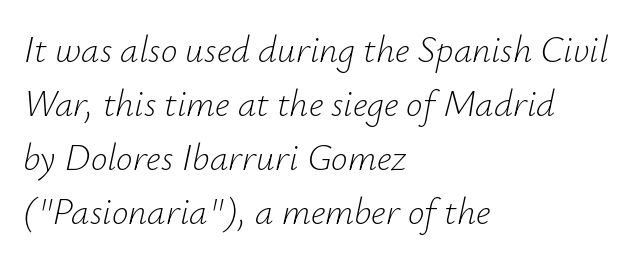
{"italic": "yes", "lean": "right", "slant_degrees": 12, "bold": "no", "weight": "light", "width": "normal", "stroke_contrast": "low", "x_height": "small", "monospaced": "no", "underline": "no", "align": "left", "line_spacing": "normal", "line_spacing_ratio": 1.46, "letter_spacing": "normal", "letter_spacing_em": 0.0, "glyph_px": 37}
